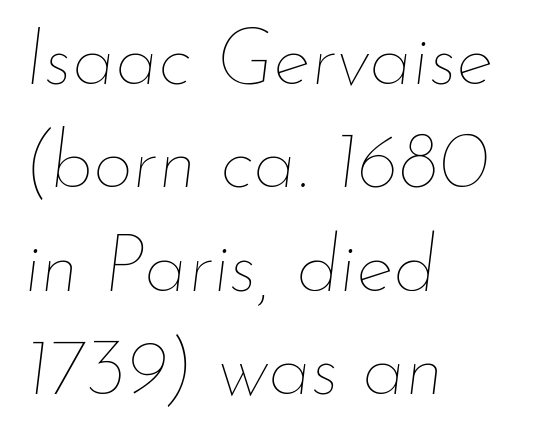
{"italic": "yes", "lean": "right", "slant_degrees": 7, "bold": "no", "weight": "thin", "width": "normal", "stroke_contrast": "low", "x_height": "small", "monospaced": "no", "underline": "no", "align": "left", "line_spacing": "normal", "line_spacing_ratio": 1.31, "letter_spacing": "normal", "letter_spacing_em": 0.0, "glyph_px": 79}
